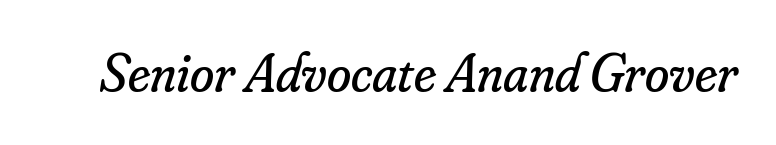
Weight class: somewhere from thin through regular. Between one letter and the next there's only the usual sliver of space. Each letter keeps its own natural width here, so spacing adapts to shape. The area under the type is left untouched. Italic: yes, the glyphs are oblique. The letters carry serifs — small finishing strokes at the ends of their stems.
